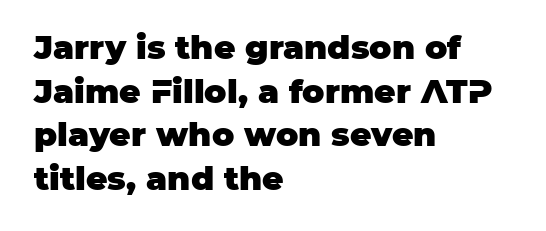
{"serif": "no", "italic": "no", "bold": "yes", "weight": "heavy", "width": "normal", "stroke_contrast": "low", "x_height": "large", "monospaced": "no", "underline": "no", "align": "left", "line_spacing": "normal", "line_spacing_ratio": 1.32, "letter_spacing": "normal", "letter_spacing_em": 0.0, "glyph_px": 33}
